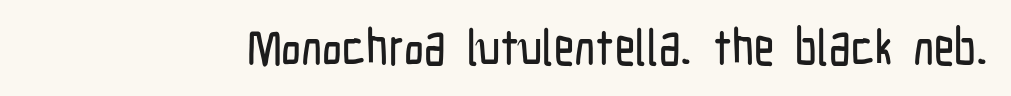
{"serif": "no", "italic": "no", "width": "condensed", "stroke_contrast": "low", "x_height": "medium", "monospaced": "no", "underline": "no", "letter_spacing": "normal", "letter_spacing_em": 0.0, "glyph_px": 50}
